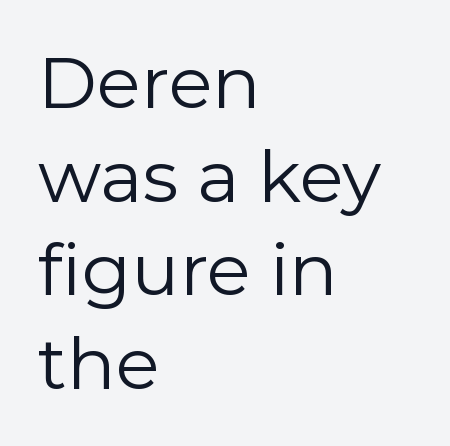
Nothing unusual about the tracking: characters are spaced as the font intends. No heavy texture on the line: the type isn't bold. This sample uses an upright cut, with every glyph sitting square on the baseline. The strip under each line holds only bare page. A classic flush-left, rag-right setting is used for this passage. The rendering uses natural spacing where letterforms have individual widths.
